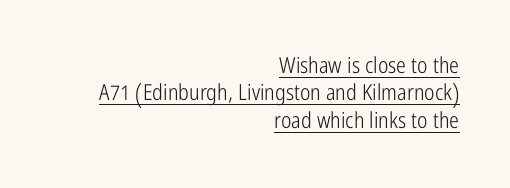
The image shows 22 px text type, upright; set right-aligned, line spacing 1.24x, normal letter spacing, underlined.
